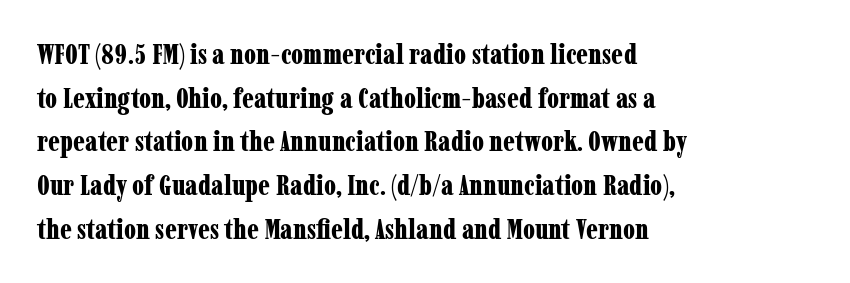
The image shows 28 px bold, condensed serif type, upright; set left-aligned, normal line spacing (1.56x), normal letter spacing, not underlined; low stroke contrast and a medium x-height.
